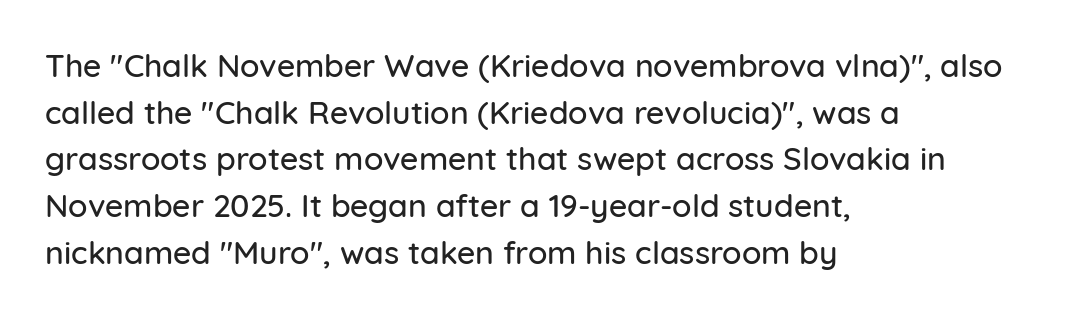
Q: Is the text italic (slanted)? A: No, it is upright.
Q: Is the typeface a serif or a sans-serif typeface? A: Sans-serif.
Q: Is the text underlined? A: No.
Q: How is the paragraph aligned? A: Left-aligned.
Q: Is the spacing between letters normal or unusually wide? A: Normal.
Q: Is the spacing between lines tight, normal or loose? A: Normal.
Q: Width (condensed, normal, or wide)? A: Normal.
Q: Stroke contrast? A: Low.
Q: x-height? A: Medium.
Q: Monospaced? A: No.
